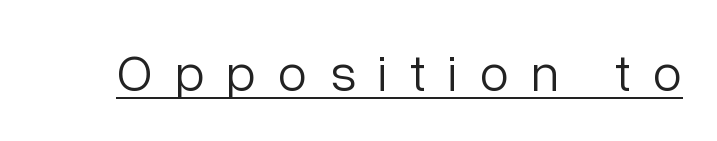
Q: Is the text bold? A: No.
Q: Is the text italic (slanted)? A: No, it is upright.
Q: Is the typeface a serif or a sans-serif typeface? A: Sans-serif.
Q: Is the text underlined? A: Yes.
Q: Is the spacing between letters normal or unusually wide? A: Unusually wide.
Q: Width (condensed, normal, or wide)? A: Normal.
Q: Stroke contrast? A: Low.
Q: x-height? A: Medium.
Q: Monospaced? A: No.
